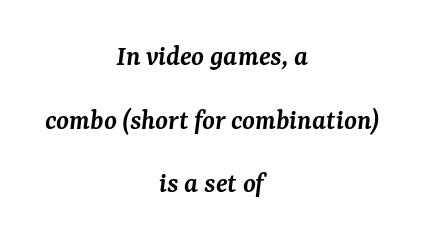
Q: Is the text bold? A: Semi-bold.
Q: Is the text italic (slanted)? A: Yes, it leans right by about 7 degrees.
Q: Is the typeface a serif or a sans-serif typeface? A: Serif.
Q: Is the text underlined? A: No.
Q: How is the paragraph aligned? A: Centered.
Q: Is the spacing between letters normal or unusually wide? A: Normal.
Q: Is the spacing between lines tight, normal or loose? A: Loose.
Q: Width (condensed, normal, or wide)? A: Normal.
Q: Stroke contrast? A: Medium.
Q: x-height? A: Medium.
Q: Monospaced? A: No.
